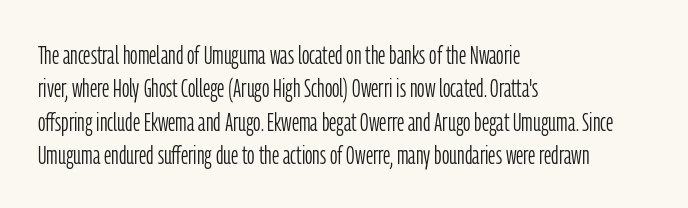
Q: Is the text bold? A: No.
Q: Is the text italic (slanted)? A: No, it is upright.
Q: Is the text underlined? A: No.
Q: How is the paragraph aligned? A: Left-aligned.
Q: Is the spacing between letters normal or unusually wide? A: Normal.
Q: Is the spacing between lines tight, normal or loose? A: Normal.
